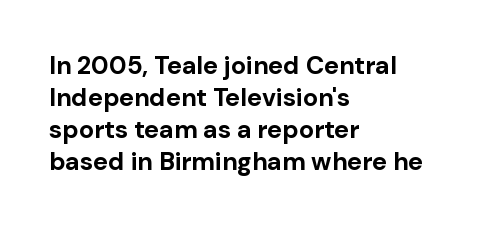
Q: Is the text bold? A: Yes.
Q: Is the text italic (slanted)? A: No, it is upright.
Q: Is the text underlined? A: No.
Q: How is the paragraph aligned? A: Left-aligned.
Q: Is the spacing between letters normal or unusually wide? A: Normal.
Q: Is the spacing between lines tight, normal or loose? A: Normal.
